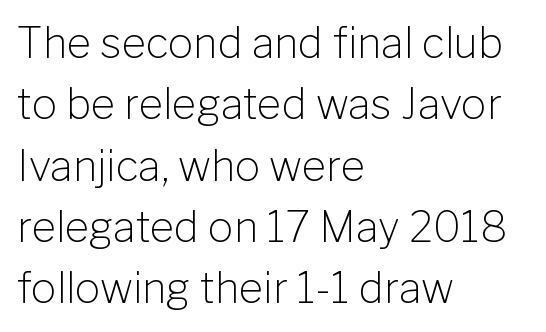
Q: Is the text bold? A: No.
Q: Is the text italic (slanted)? A: No, it is upright.
Q: Is the typeface a serif or a sans-serif typeface? A: Sans-serif.
Q: Is the text underlined? A: No.
Q: How is the paragraph aligned? A: Left-aligned.
Q: Is the spacing between letters normal or unusually wide? A: Normal.
Q: Is the spacing between lines tight, normal or loose? A: Normal.
Q: Width (condensed, normal, or wide)? A: Normal.
Q: Stroke contrast? A: Low.
Q: x-height? A: Medium.
Q: Monospaced? A: No.
